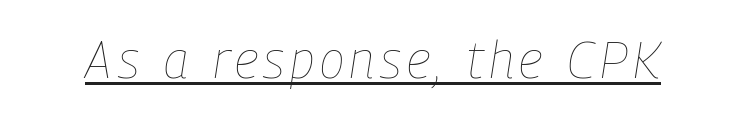
Q: Is the text bold? A: No.
Q: Is the text italic (slanted)? A: Yes, it leans right by about 9 degrees.
Q: Is the text underlined? A: Yes.
Q: Width (condensed, normal, or wide)? A: Condensed.
Q: Stroke contrast? A: Low.
Q: x-height? A: Medium.
Q: Monospaced? A: No.
